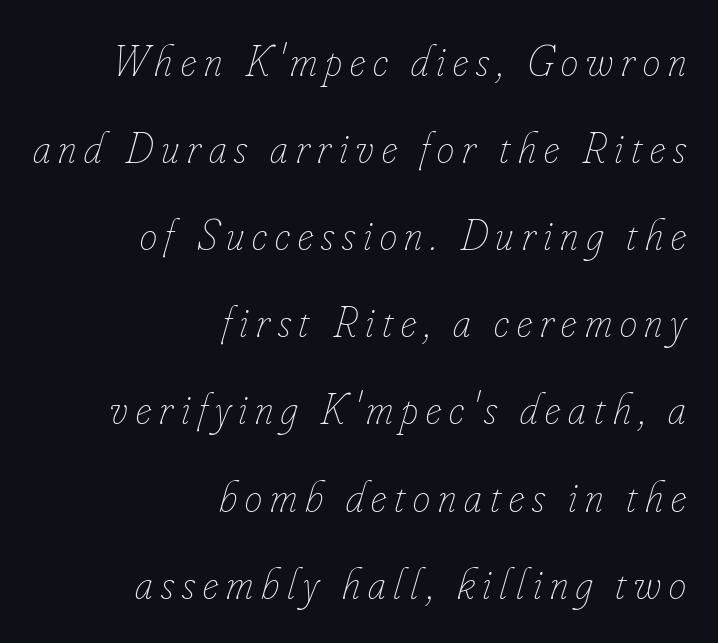
The image shows 44 px thin, condensed type, italic (leaning right); set right-aligned, loose line spacing (1.98x), not underlined; low stroke contrast and a small x-height.
